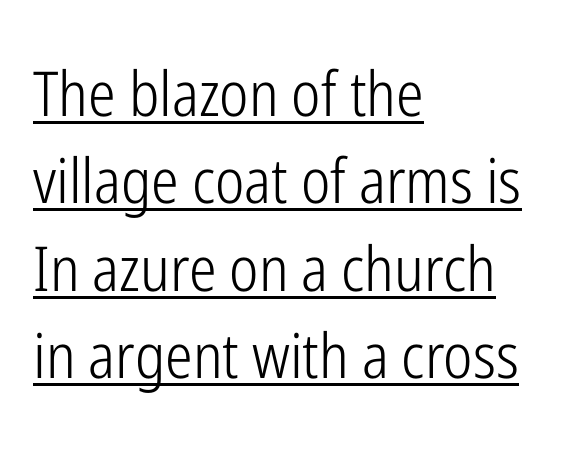
{"serif": "no", "italic": "no", "bold": "no", "weight": "light", "width": "condensed", "stroke_contrast": "low", "x_height": "medium", "monospaced": "no", "underline": "yes", "align": "left", "line_spacing": "normal", "line_spacing_ratio": 1.41, "letter_spacing": "normal", "letter_spacing_em": 0.0, "glyph_px": 62}
